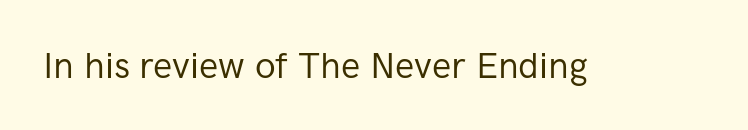
Is this a fixed-width face? No — the glyphs have proportional, varying widths. Vertical strokes here are truly vertical. Glance below the letters and you will spot only blank space. The face used here is a sans, in the tradition of grotesques and geometrics. The face looks like a standard text weight, possibly lighter. Short note: letters normally spaced.
